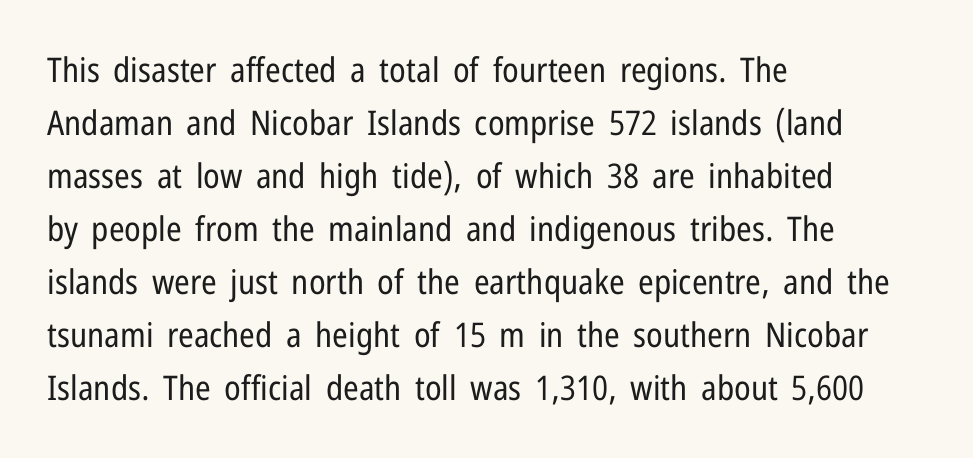
Q: Is the text bold? A: No.
Q: Is the text italic (slanted)? A: No, it is upright.
Q: Is the typeface a serif or a sans-serif typeface? A: Sans-serif.
Q: Is the text underlined? A: No.
Q: How is the paragraph aligned? A: Left-aligned.
Q: Is the spacing between letters normal or unusually wide? A: Normal.
Q: Is the spacing between lines tight, normal or loose? A: Normal.
Q: Width (condensed, normal, or wide)? A: Condensed.
Q: Stroke contrast? A: Low.
Q: x-height? A: Medium.
Q: Monospaced? A: No.
